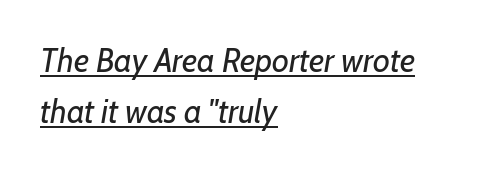
Q: Is the text bold? A: No.
Q: Is the text italic (slanted)? A: Yes, it leans right by about 7 degrees.
Q: Is the text underlined? A: Yes.
Q: How is the paragraph aligned? A: Left-aligned.
Q: Is the spacing between letters normal or unusually wide? A: Normal.
Q: Is the spacing between lines tight, normal or loose? A: Normal.
Q: Width (condensed, normal, or wide)? A: Normal.
Q: Stroke contrast? A: Low.
Q: x-height? A: Medium.
Q: Monospaced? A: No.
